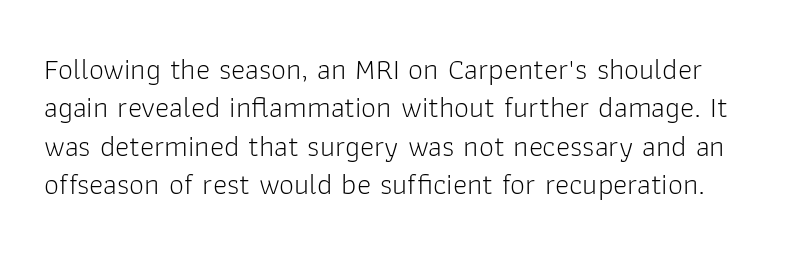
{"serif": "no", "italic": "no", "bold": "no", "weight": "light", "width": "normal", "stroke_contrast": "low", "x_height": "medium", "monospaced": "no", "underline": "no", "line_spacing": "normal", "line_spacing_ratio": 1.28, "letter_spacing": "normal", "letter_spacing_em": 0.0, "glyph_px": 30}
